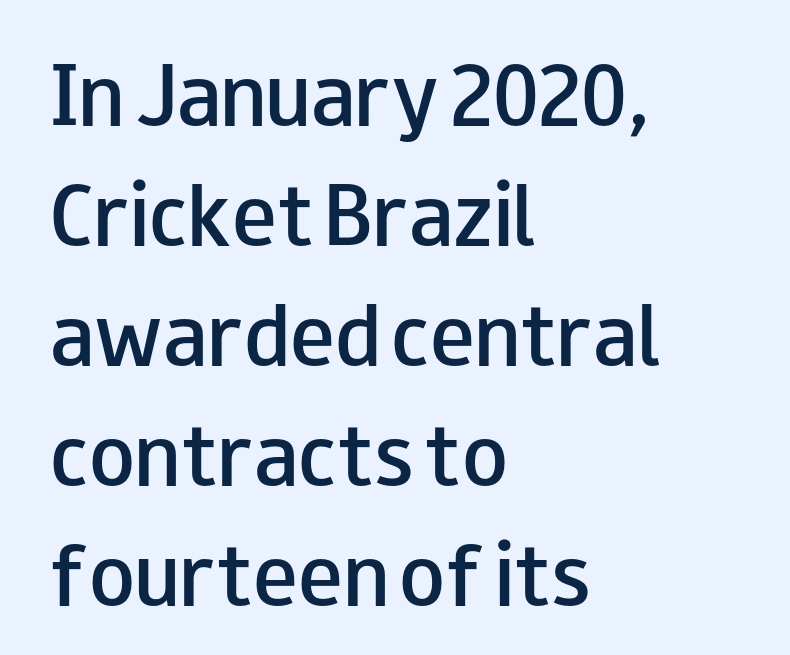
The image shows 75 px semibold, wide sans-serif type, upright; set left-aligned, normal line spacing (1.6x), normal letter spacing, not underlined; low stroke contrast and a small x-height.
